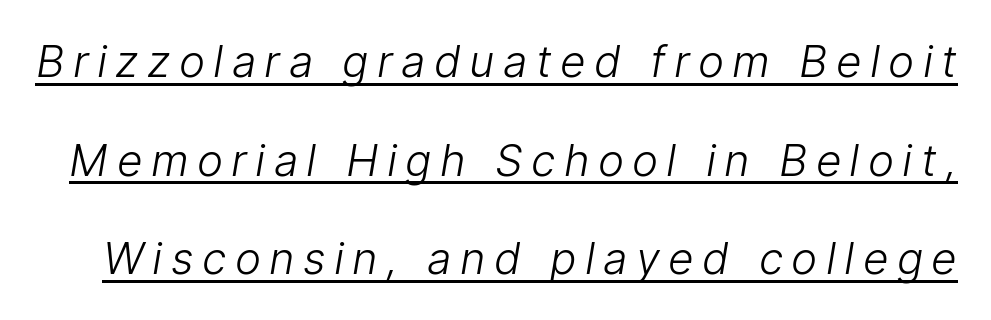
The image shows 44 px light sans-serif type; set loose line spacing (2.24x), underlined; low stroke contrast and a medium x-height.
